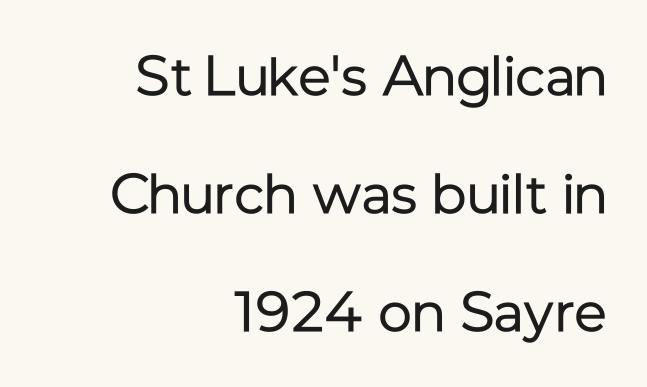
{"serif": "no", "italic": "no", "bold": "no", "weight": "regular", "width": "normal", "stroke_contrast": "low", "x_height": "medium", "monospaced": "no", "underline": "no", "align": "right", "line_spacing": "loose", "line_spacing_ratio": 2.11, "letter_spacing": "normal", "letter_spacing_em": 0.0, "glyph_px": 56}
